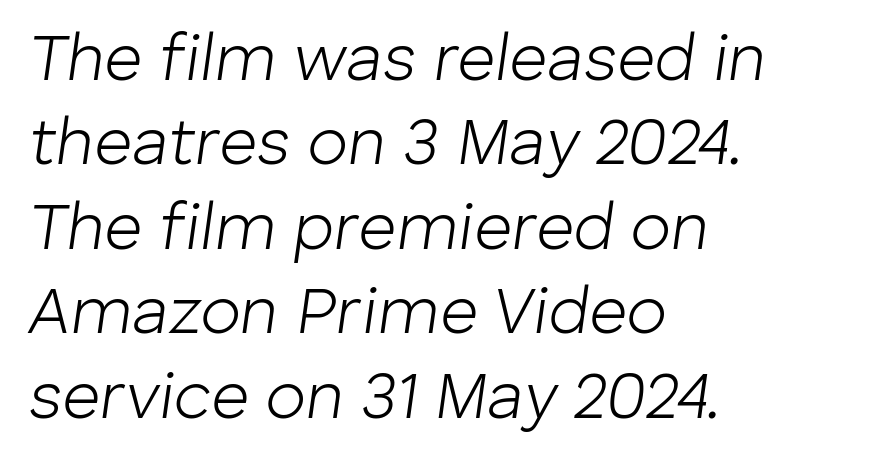
The image shows 66 px light type, italic (leaning right); set left-aligned, normal line spacing (1.28x), normal letter spacing, not underlined; low stroke contrast and a medium x-height.
